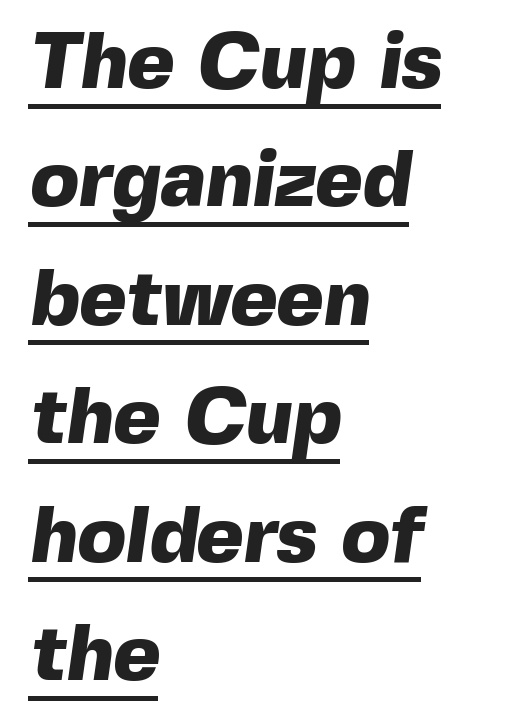
Looks like regular typesetting: each glyph gets only the width it needs. This block has exactly the height ordinary leading produces. Standard letterfit; no display-style spreading of the glyphs. Type style note: lacks serifs.
